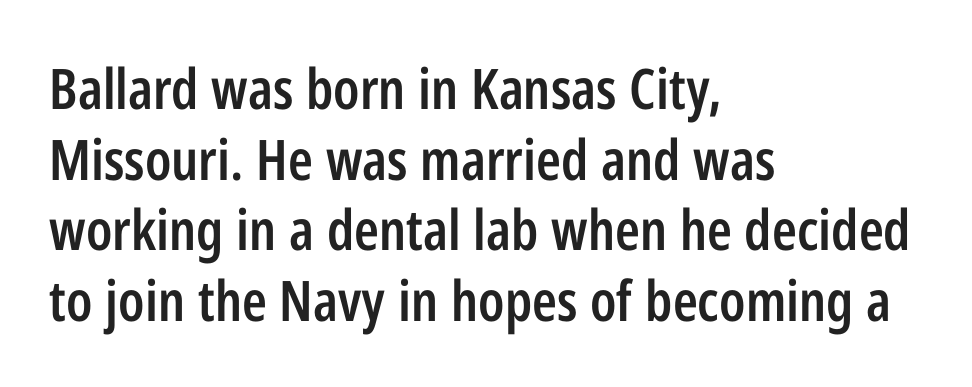
Unlike italic type, these characters show no tilt at all. Spacing verdict: proportional, widths tailored to each character. Typeset ragged right — the left edge is the straight one. Each letter's strokes conclude bluntly, with no projecting serifs. These words are printed semibold, heavier than regular yet not bold.
